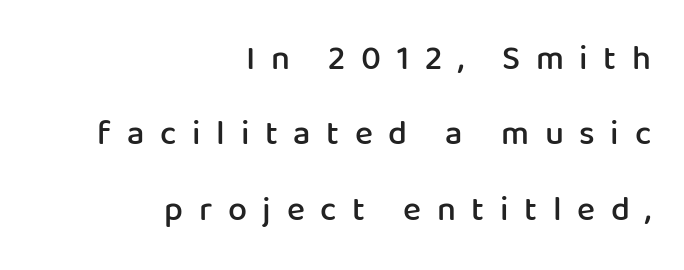
This sample has the flowing, uneven cadence of proportional lettering. In CSS terms this would be text-align: right. Semibold letterforms, between regular and bold. Here the glyphs are tracked loosely, breaking word shapes into spaced letters. I'd call this a sans setting — the letters go barefoot.
